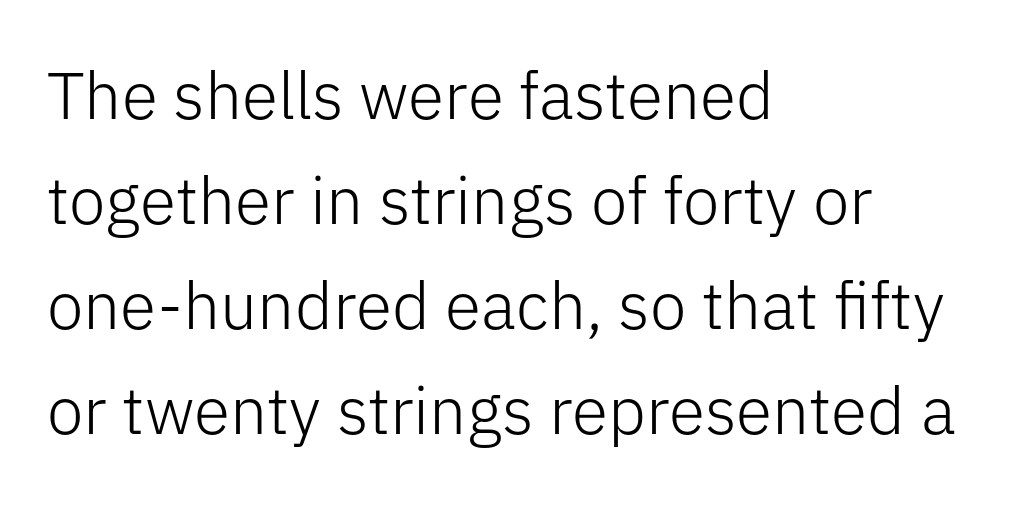
Q: Is the text bold? A: No.
Q: Is the text italic (slanted)? A: No, it is upright.
Q: Is the typeface a serif or a sans-serif typeface? A: Sans-serif.
Q: Is the text underlined? A: No.
Q: How is the paragraph aligned? A: Left-aligned.
Q: Is the spacing between letters normal or unusually wide? A: Normal.
Q: Is the spacing between lines tight, normal or loose? A: Normal.
Q: Width (condensed, normal, or wide)? A: Normal.
Q: Stroke contrast? A: Low.
Q: x-height? A: Medium.
Q: Monospaced? A: No.
